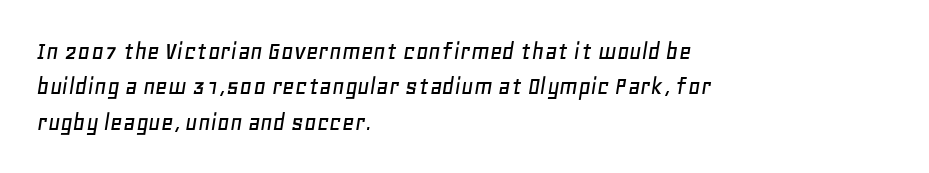
Q: Is the text italic (slanted)? A: Yes, it leans right by about 11 degrees.
Q: Is the text underlined? A: No.
Q: How is the paragraph aligned? A: Left-aligned.
Q: Is the spacing between letters normal or unusually wide? A: Normal.
Q: Is the spacing between lines tight, normal or loose? A: Normal.
